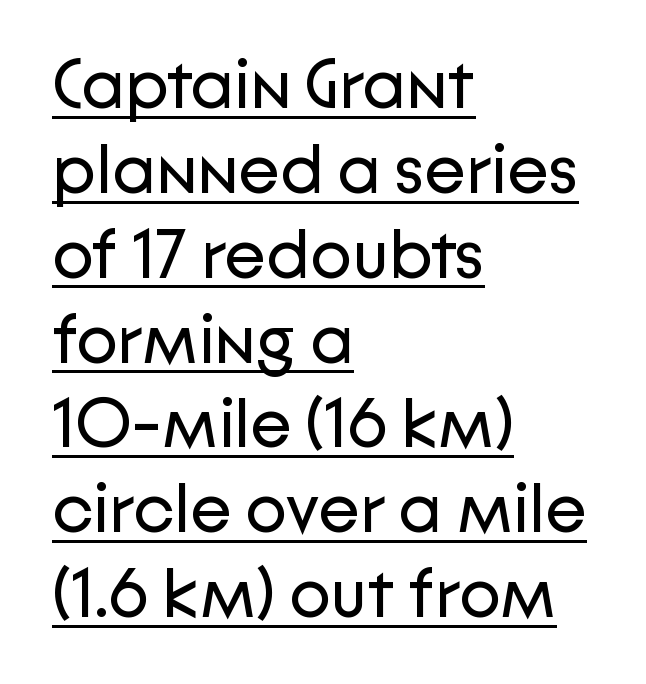
{"serif": "no", "italic": "no", "bold": "no", "weight": "regular", "width": "normal", "stroke_contrast": "low", "x_height": "medium", "monospaced": "no", "underline": "yes", "align": "left", "line_spacing_ratio": 1.23, "letter_spacing": "normal", "letter_spacing_em": 0.0, "glyph_px": 69}
